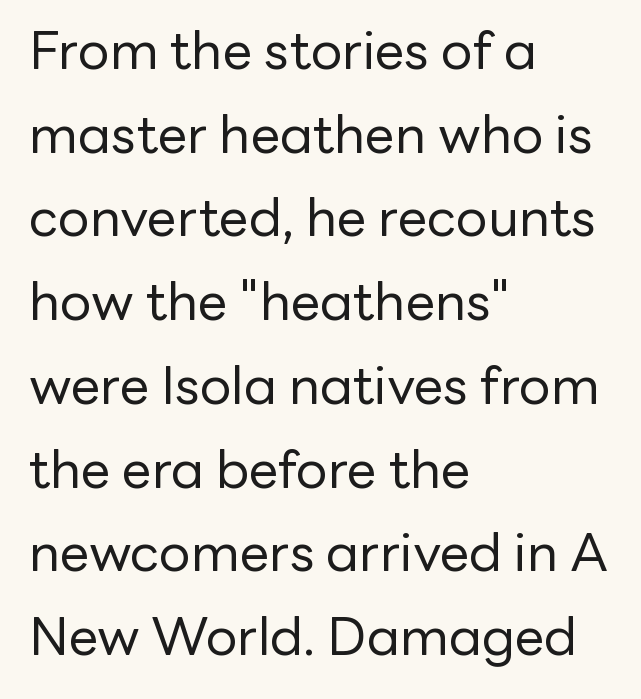
Q: Is the text bold? A: No.
Q: Is the text italic (slanted)? A: No, it is upright.
Q: Is the typeface a serif or a sans-serif typeface? A: Sans-serif.
Q: Is the text underlined? A: No.
Q: How is the paragraph aligned? A: Left-aligned.
Q: Is the spacing between letters normal or unusually wide? A: Normal.
Q: Is the spacing between lines tight, normal or loose? A: Normal.
Q: Width (condensed, normal, or wide)? A: Normal.
Q: Stroke contrast? A: Low.
Q: x-height? A: Medium.
Q: Monospaced? A: No.
